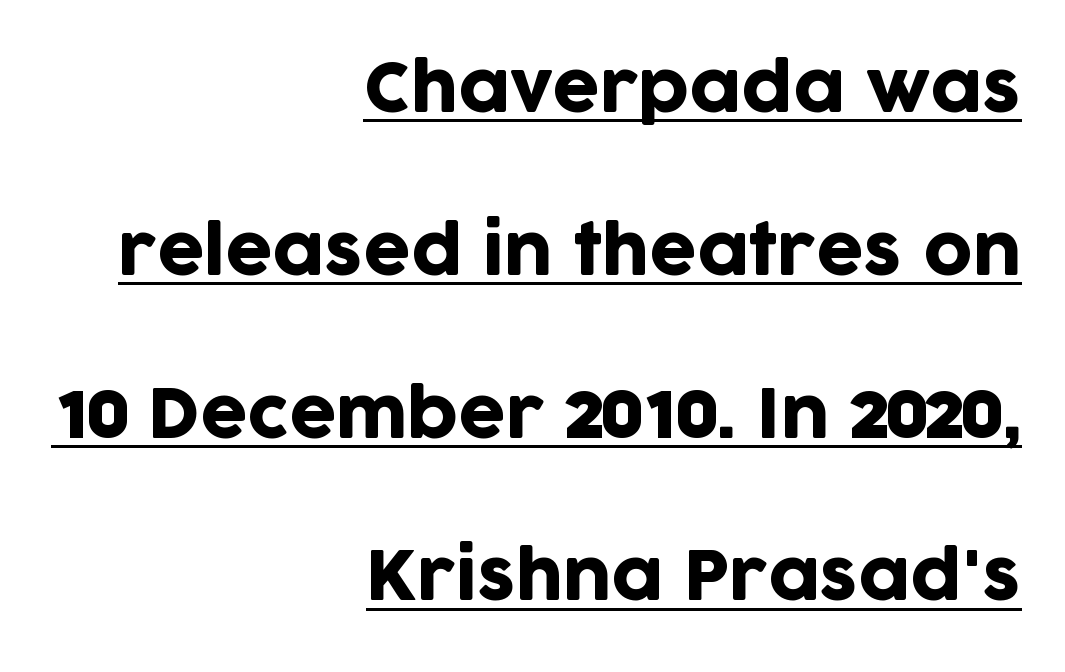
The image shows 67 px sans-serif type, upright; set right-aligned, loose line spacing (2.43x), normal letter spacing, underlined; low stroke contrast and a large x-height.
